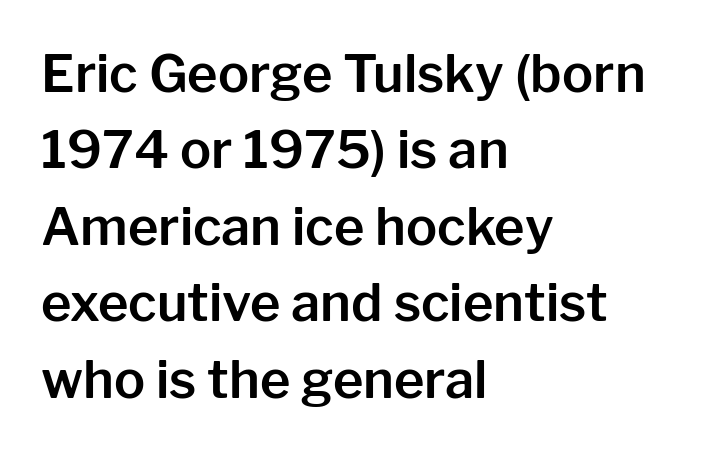
The image shows 52 px sans-serif type, upright; set left-aligned, normal line spacing (1.47x), normal letter spacing, not underlined; low stroke contrast and a medium x-height.
